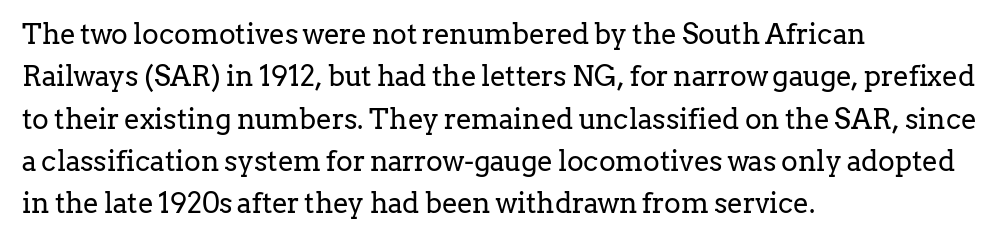
{"serif": "yes", "italic": "no", "bold": "no", "weight": "regular", "width": "normal", "stroke_contrast": "low", "x_height": "medium", "monospaced": "no", "underline": "no", "align": "left", "line_spacing": "normal", "line_spacing_ratio": 1.51, "letter_spacing": "normal", "letter_spacing_em": 0.0, "glyph_px": 28}
